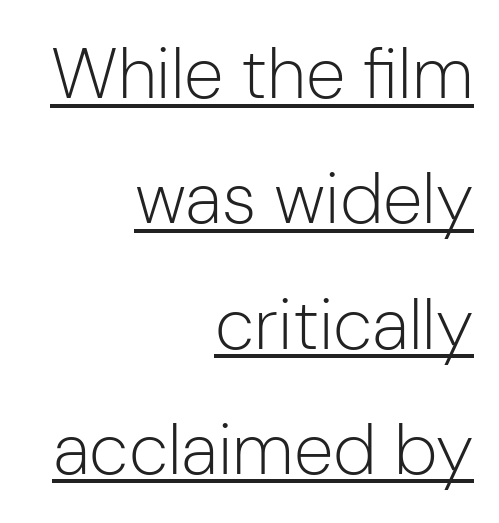
Q: Is the text bold? A: No.
Q: Is the text italic (slanted)? A: No, it is upright.
Q: Is the typeface a serif or a sans-serif typeface? A: Sans-serif.
Q: Is the text underlined? A: Yes.
Q: How is the paragraph aligned? A: Right-aligned.
Q: Is the spacing between letters normal or unusually wide? A: Normal.
Q: Width (condensed, normal, or wide)? A: Normal.
Q: Stroke contrast? A: Low.
Q: x-height? A: Medium.
Q: Monospaced? A: No.
